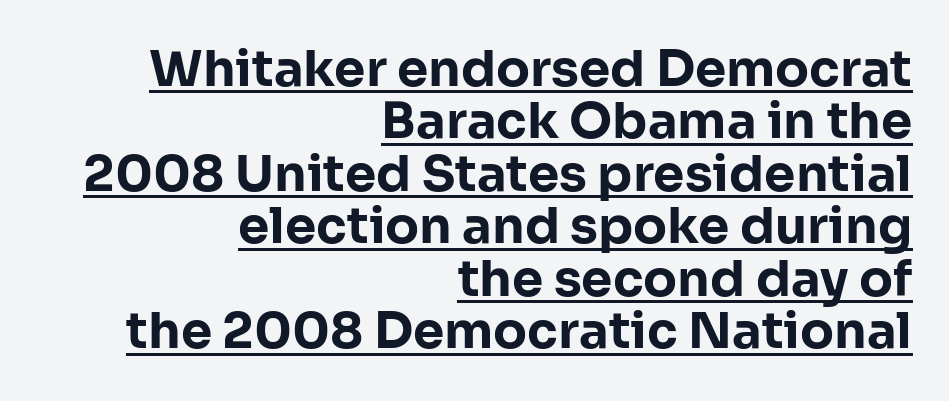
{"serif": "no", "italic": "no", "bold": "yes", "weight": "bold", "width": "normal", "stroke_contrast": "low", "x_height": "medium", "monospaced": "no", "underline": "yes", "align": "right", "line_spacing": "tight", "line_spacing_ratio": 1.05, "letter_spacing": "normal", "letter_spacing_em": 0.0, "glyph_px": 50}
